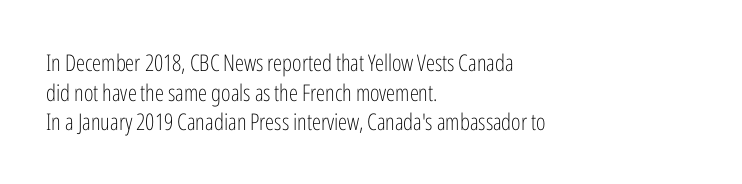
Q: Is the text bold? A: No.
Q: Is the text italic (slanted)? A: No, it is upright.
Q: Is the text underlined? A: No.
Q: How is the paragraph aligned? A: Left-aligned.
Q: Is the spacing between letters normal or unusually wide? A: Normal.
Q: Is the spacing between lines tight, normal or loose? A: Normal.
